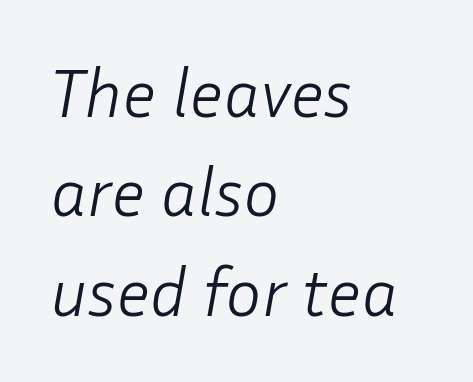
The image shows 68 px light type, italic (leaning right); set left-aligned, normal line spacing (1.46x), normal letter spacing, not underlined; low stroke contrast and a medium x-height.
